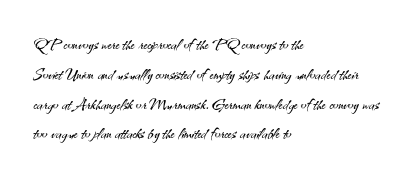
Q: Is the text bold? A: No.
Q: Is the text italic (slanted)? A: Yes.
Q: Is the text underlined? A: No.
Q: How is the paragraph aligned? A: Left-aligned.
Q: Is the spacing between letters normal or unusually wide? A: Normal.
Q: Is the spacing between lines tight, normal or loose? A: Normal.
